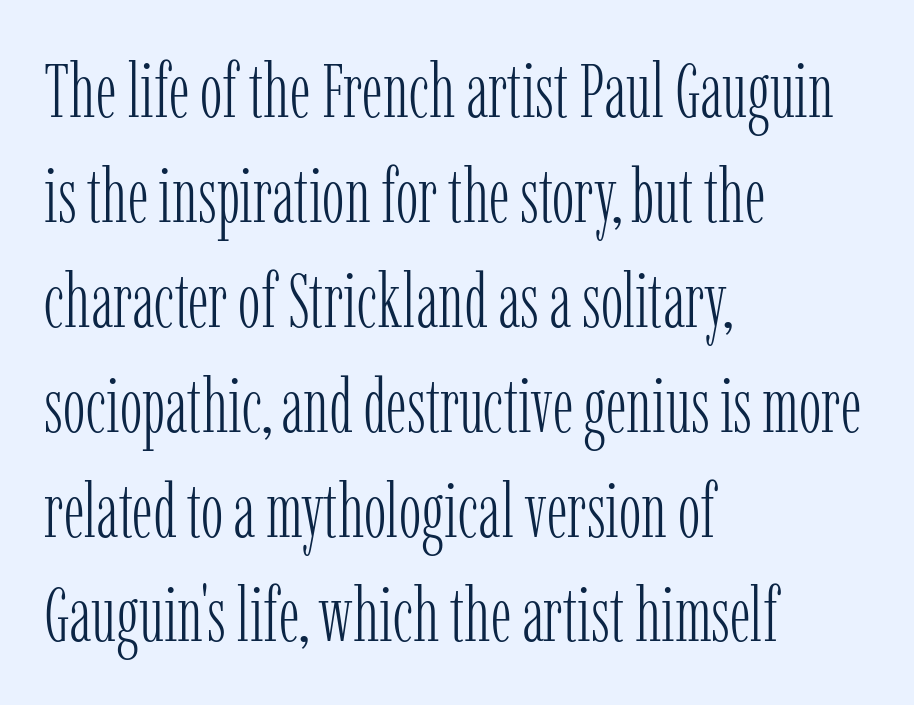
{"serif": "yes", "italic": "no", "bold": "no", "weight": "light", "width": "condensed", "stroke_contrast": "low", "x_height": "medium", "monospaced": "no", "underline": "no", "align": "left", "line_spacing": "normal", "line_spacing_ratio": 1.38, "letter_spacing": "normal", "letter_spacing_em": 0.0, "glyph_px": 76}
